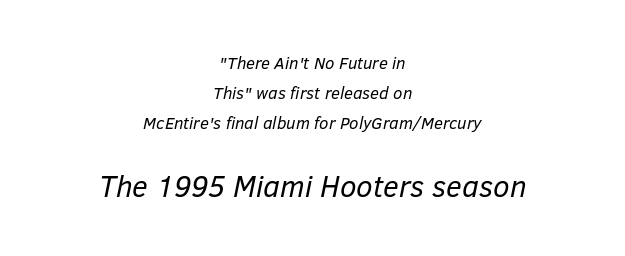
The font's italic variant was chosen for this text. These lines keep a tight, regular rhythm from letter to letter. Typeset on center — no edge is straight. Here the designer chose a conventional face with non-uniform glyph widths.
